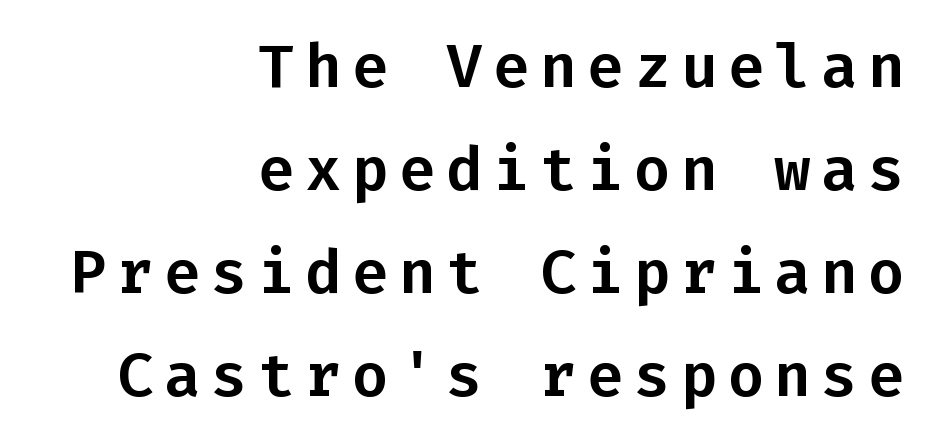
Q: Is the text italic (slanted)? A: No, it is upright.
Q: Is the typeface a serif or a sans-serif typeface? A: Sans-serif.
Q: Is the text underlined? A: No.
Q: How is the paragraph aligned? A: Right-aligned.
Q: Is the spacing between lines tight, normal or loose? A: Normal.
Q: Width (condensed, normal, or wide)? A: Normal.
Q: Stroke contrast? A: Low.
Q: x-height? A: Medium.
Q: Monospaced? A: Yes.
